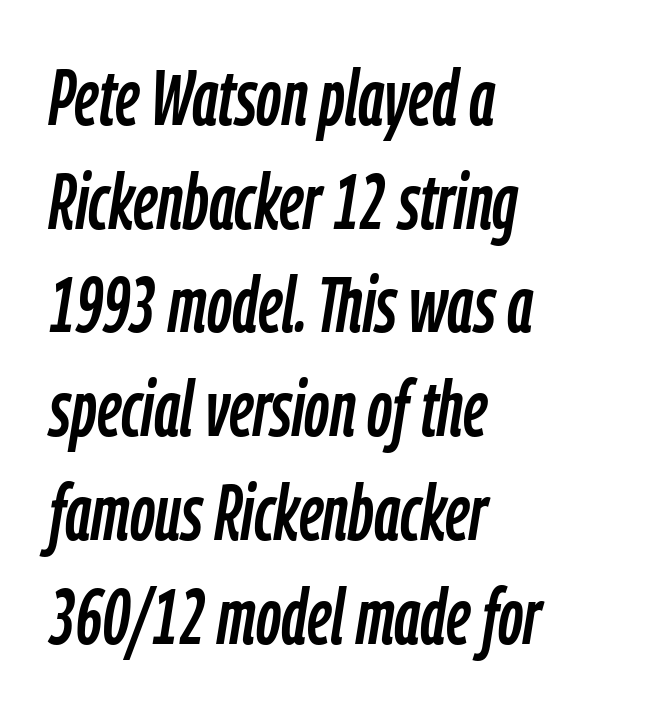
The image shows 78 px condensed type, italic (leaning right); set left-aligned, normal line spacing (1.33x), normal letter spacing, not underlined; low stroke contrast and a medium x-height.
